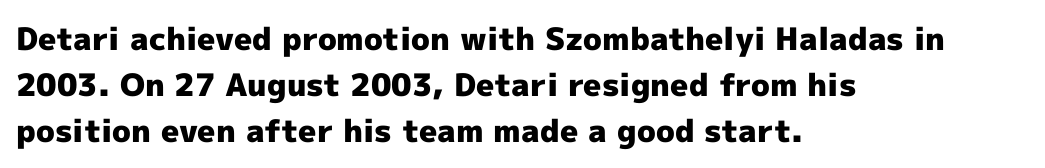
The image shows 31 px heavy sans-serif type, upright; set left-aligned, normal line spacing (1.48x), normal letter spacing, not underlined; a medium x-height.
